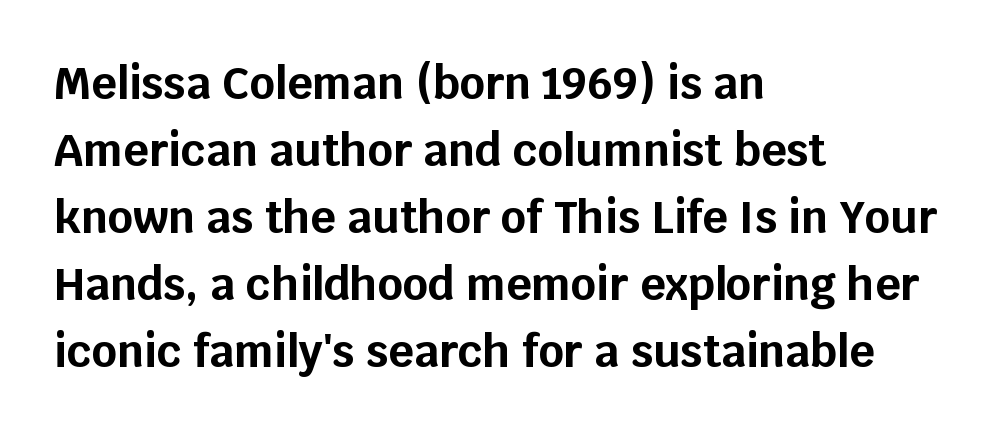
Q: Is the text bold? A: Yes.
Q: Is the text italic (slanted)? A: No, it is upright.
Q: Is the typeface a serif or a sans-serif typeface? A: Sans-serif.
Q: Is the text underlined? A: No.
Q: How is the paragraph aligned? A: Left-aligned.
Q: Is the spacing between letters normal or unusually wide? A: Normal.
Q: Is the spacing between lines tight, normal or loose? A: Normal.
Q: Width (condensed, normal, or wide)? A: Normal.
Q: Stroke contrast? A: Low.
Q: x-height? A: Large.
Q: Monospaced? A: No.
